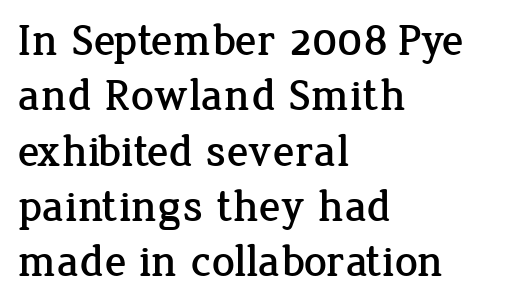
{"serif": "yes", "italic": "no", "width": "normal", "stroke_contrast": "low", "x_height": "medium", "monospaced": "no", "underline": "no", "align": "left", "line_spacing_ratio": 1.23, "letter_spacing": "normal", "letter_spacing_em": 0.0, "glyph_px": 45}
